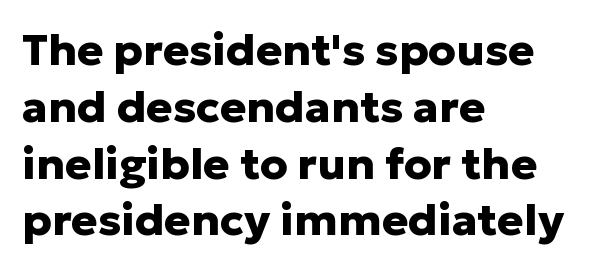
The glyphs are unaccompanied by any horizontal stroke below them. Upright lettering throughout. This sample has the flowing, uneven cadence of proportional lettering. I'd describe the lettering as bold — thick and assertive. This sample uses plain, unmodified letter spacing.
